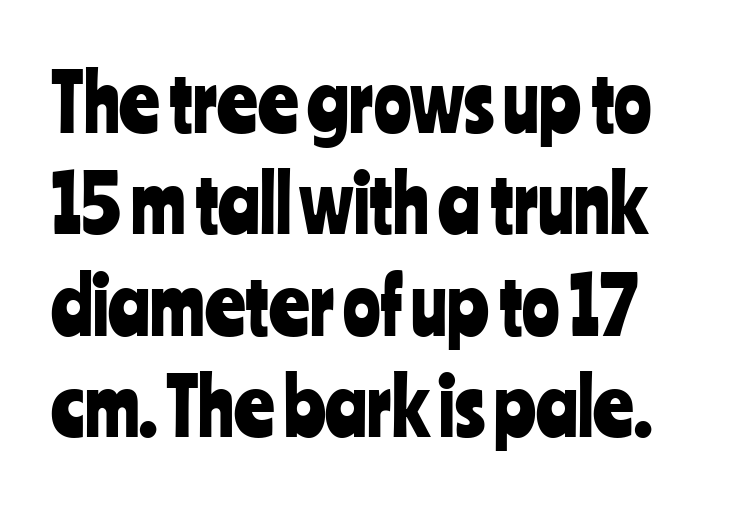
Normally led — the rows are evenly, conventionally spaced. Clear beneath every line of the passage. The type family on display is of the sans-serif kind. A typesetter would call this proportional, since set widths differ per character.
